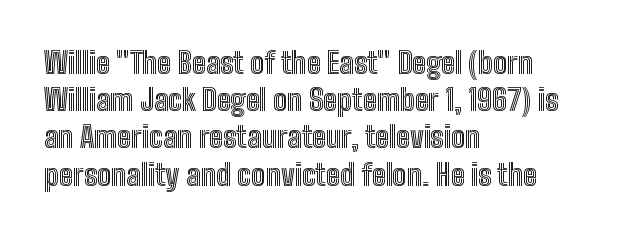
{"italic": "no", "width": "condensed", "x_height": "medium", "monospaced": "no", "underline": "no", "align": "left", "line_spacing_ratio": 1.24, "letter_spacing": "normal", "letter_spacing_em": 0.0, "glyph_px": 30}
